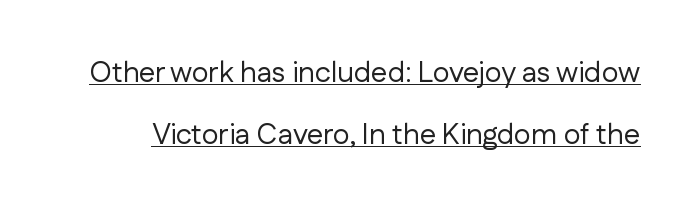
{"serif": "no", "italic": "no", "bold": "no", "weight": "regular", "width": "normal", "stroke_contrast": "low", "x_height": "medium", "monospaced": "no", "underline": "yes", "line_spacing": "loose", "line_spacing_ratio": 2.14, "letter_spacing": "normal", "letter_spacing_em": 0.0, "glyph_px": 29}
